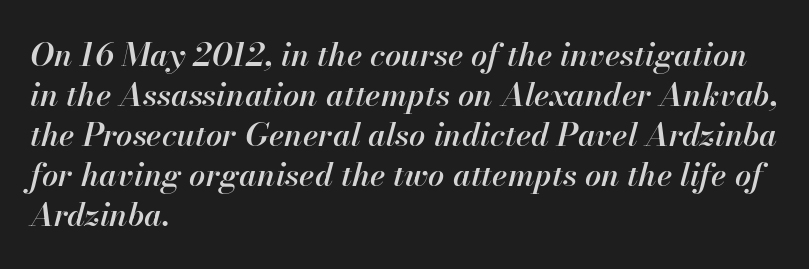
Q: Is the text bold? A: Semi-bold.
Q: Is the text italic (slanted)? A: Yes, it leans right by about 13 degrees.
Q: Is the text underlined? A: No.
Q: How is the paragraph aligned? A: Left-aligned.
Q: Is the spacing between letters normal or unusually wide? A: Normal.
Q: Is the spacing between lines tight, normal or loose? A: Normal.
Q: Width (condensed, normal, or wide)? A: Normal.
Q: Stroke contrast? A: High.
Q: x-height? A: Small.
Q: Monospaced? A: No.
